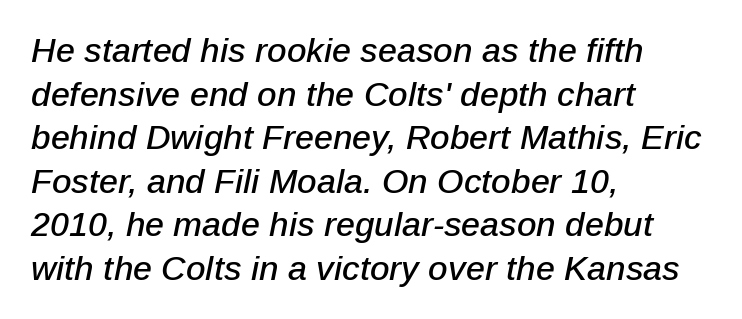
{"italic": "yes", "lean": "right", "slant_degrees": 12, "width": "normal", "stroke_contrast": "low", "x_height": "medium", "monospaced": "no", "underline": "no", "align": "left", "line_spacing": "normal", "line_spacing_ratio": 1.28, "letter_spacing": "normal", "letter_spacing_em": 0.0, "glyph_px": 34}
